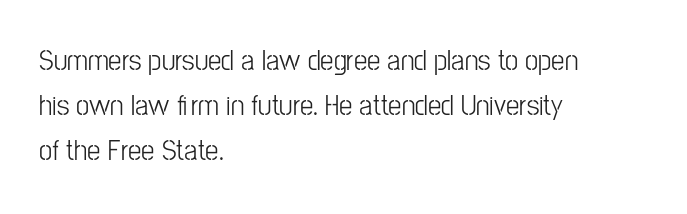
{"serif": "no", "italic": "no", "bold": "no", "weight": "light", "width": "condensed", "stroke_contrast": "low", "x_height": "medium", "monospaced": "no", "underline": "no", "align": "left", "line_spacing": "normal", "line_spacing_ratio": 1.5, "letter_spacing": "normal", "letter_spacing_em": 0.0, "glyph_px": 30}
